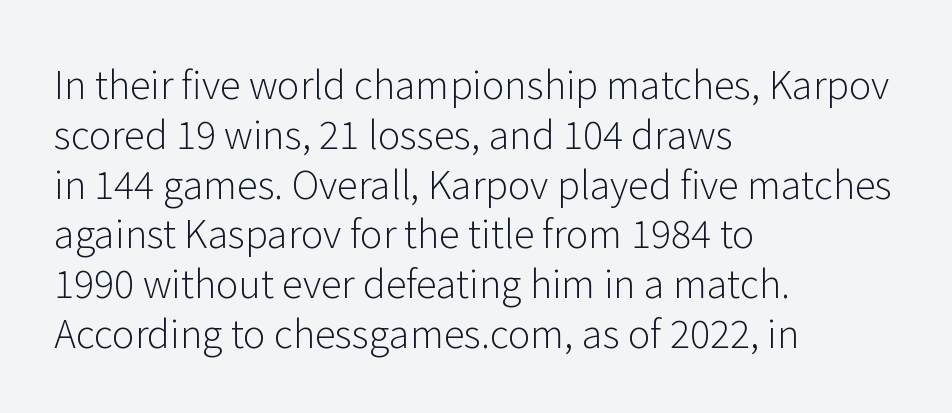
Stroke mass is kept to a normal reading level or below. Character widths vary here, with narrow letters taking less room than wide ones. The lettering holds an erect, upright posture throughout. A student would call this left alignment; a typographer would say flush left, rag right. Honestly, there is no underline to notice here at all. The tracking reads as untouched default to a designer's eye.
